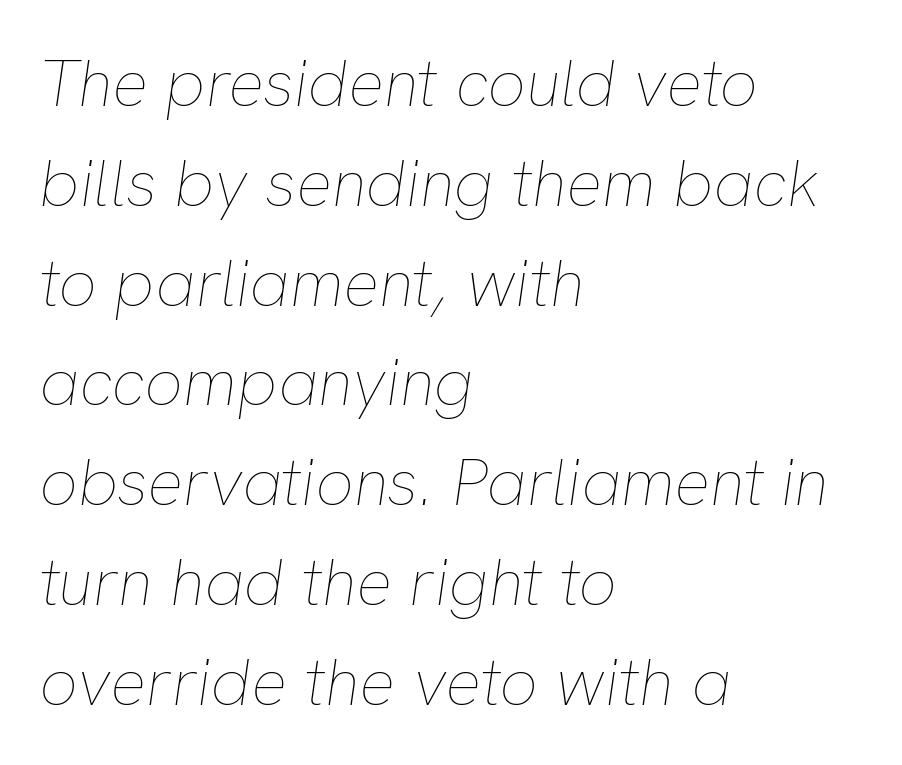
Q: Is the text bold? A: No.
Q: Is the text italic (slanted)? A: Yes, it leans right by about 8 degrees.
Q: Is the text underlined? A: No.
Q: How is the paragraph aligned? A: Left-aligned.
Q: Is the spacing between letters normal or unusually wide? A: Normal.
Q: Is the spacing between lines tight, normal or loose? A: Normal.
Q: Width (condensed, normal, or wide)? A: Normal.
Q: Stroke contrast? A: Low.
Q: x-height? A: Medium.
Q: Monospaced? A: No.
